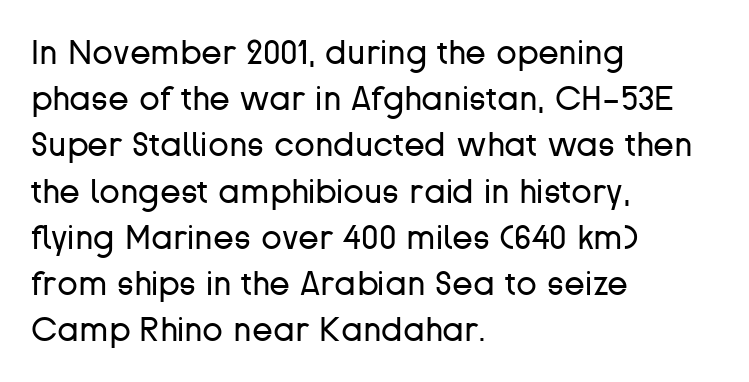
Stems and bowls with no extra thickness — not bold. A normal amount of white space separates one row of letters from the next. These lines are set flush left with a ragged right edge. Note the varied advance widths — an 'i' is clearly narrower than an 'm'. Observe the absence of serifs on each vertical stroke in this sample.
